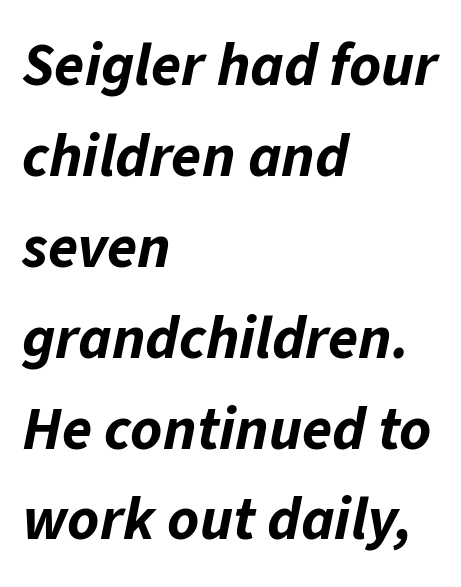
Between one letter and the next there's only the usual sliver of space. Do the characters align in a grid? No, the font is proportional. Chunky letters — that's bold for sure. All the whitespace from short lines collects on the right.
